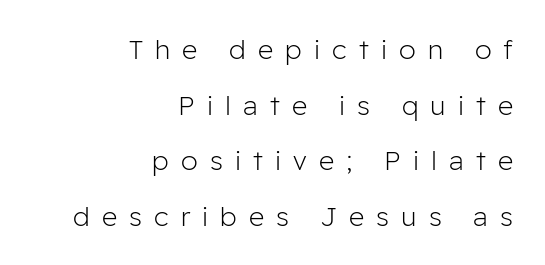
The image shows 27 px text type, upright; set right-aligned, loose line spacing (2.06x), unusually wide letter spacing (+0.45 em), not underlined.
